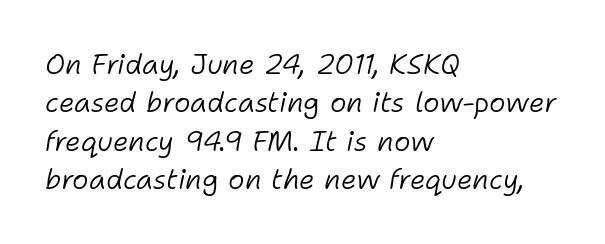
The image shows 28 px light type, italic (leaning right); set left-aligned, normal line spacing (1.37x), normal letter spacing, not underlined; low stroke contrast and a medium x-height.
